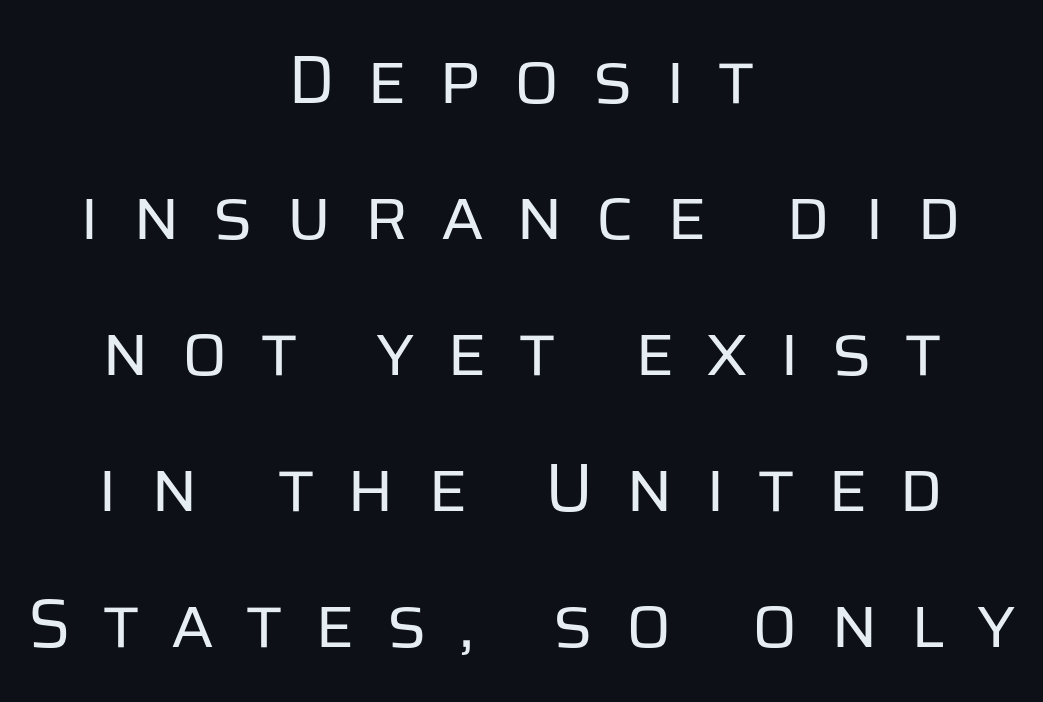
{"serif": "no", "italic": "no", "bold": "no", "weight": "regular", "width": "normal", "stroke_contrast": "low", "x_height": "large", "monospaced": "no", "underline": "no", "align": "center", "line_spacing": "loose", "line_spacing_ratio": 2.0, "letter_spacing": "wide", "letter_spacing_em": 0.46, "glyph_px": 68}
